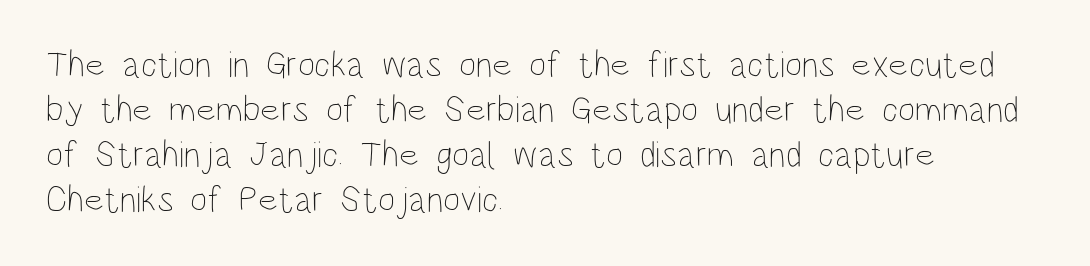
Q: Is the text bold? A: No.
Q: Is the text italic (slanted)? A: No, it is upright.
Q: Is the text underlined? A: No.
Q: How is the paragraph aligned? A: Left-aligned.
Q: Is the spacing between letters normal or unusually wide? A: Normal.
Q: Width (condensed, normal, or wide)? A: Condensed.
Q: Stroke contrast? A: Low.
Q: x-height? A: Large.
Q: Monospaced? A: No.
